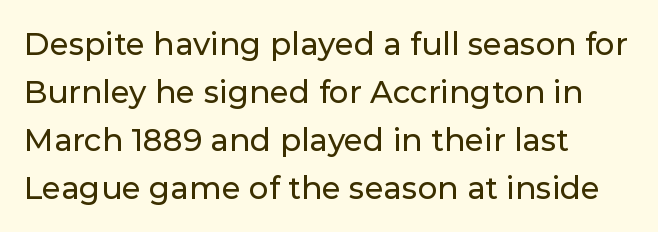
The image shows 31 px sans-serif type, upright; set left-aligned, normal line spacing (1.55x), normal letter spacing, not underlined; low stroke contrast and a medium x-height.
